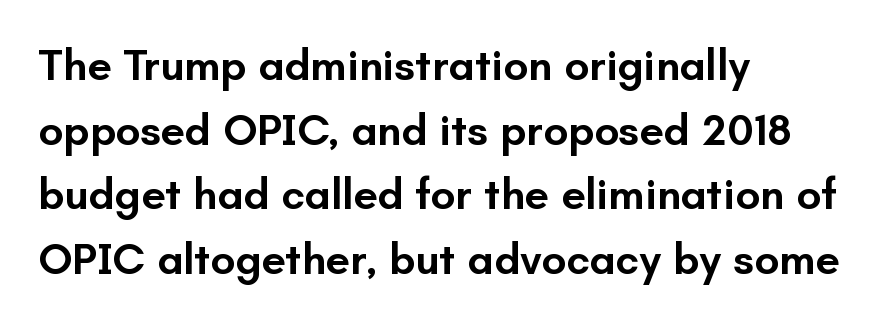
Q: Is the text bold? A: Semi-bold.
Q: Is the text italic (slanted)? A: No, it is upright.
Q: Is the typeface a serif or a sans-serif typeface? A: Sans-serif.
Q: Is the text underlined? A: No.
Q: How is the paragraph aligned? A: Left-aligned.
Q: Is the spacing between letters normal or unusually wide? A: Normal.
Q: Is the spacing between lines tight, normal or loose? A: Normal.
Q: Width (condensed, normal, or wide)? A: Normal.
Q: Stroke contrast? A: Low.
Q: x-height? A: Small.
Q: Monospaced? A: No.
